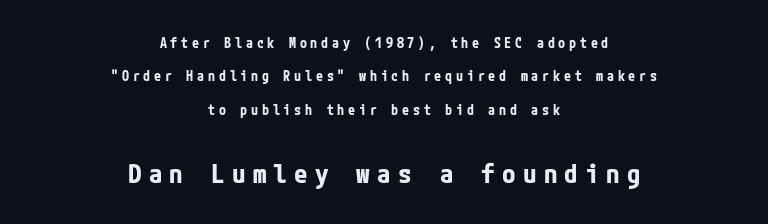
Plain, unruled lines of type. I'd describe the lettering as bold — thick and assertive. The letters are spread apart with noticeably loose tracking. Summary of vertical rhythm: relaxed, with wide interline spacing. The setting favours the middle, as headings and verse often do.
